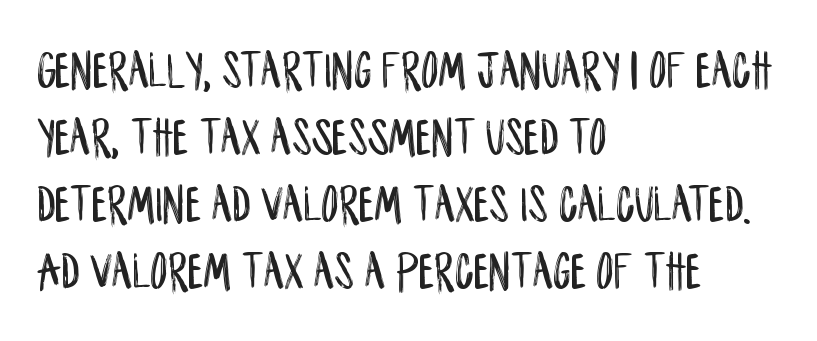
The image shows 54 px condensed sans-serif type, upright; set left-aligned, line spacing 1.24x, normal letter spacing, not underlined; low stroke contrast and a large x-height.
